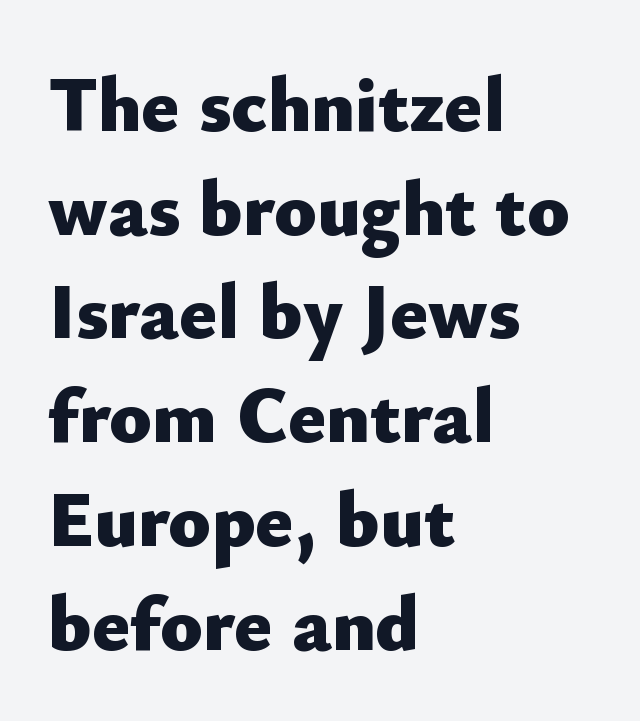
The letters carry no serifs — their stems end cleanly without finishing strokes. The block of text has a typical density, with ordinary space between rows. Nope, not italic — everything's standing straight. Here the designer chose a conventional face with non-uniform glyph widths.
